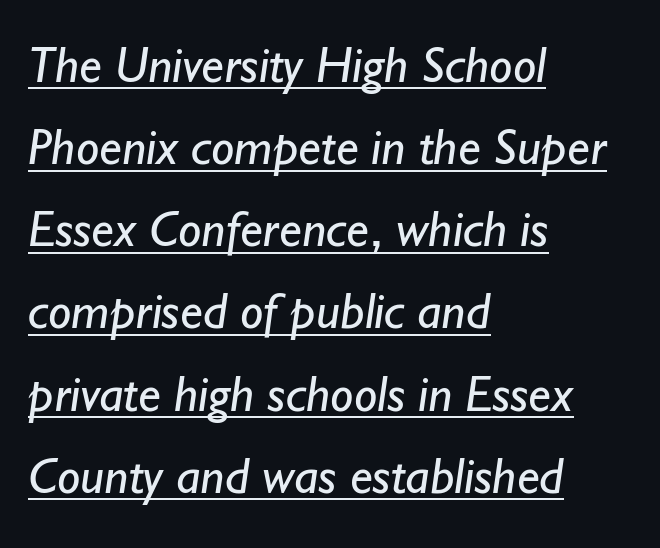
Q: Is the text bold? A: No.
Q: Is the typeface a serif or a sans-serif typeface? A: Sans-serif.
Q: Is the text underlined? A: Yes.
Q: How is the paragraph aligned? A: Left-aligned.
Q: Is the spacing between letters normal or unusually wide? A: Normal.
Q: Is the spacing between lines tight, normal or loose? A: Normal.
Q: Width (condensed, normal, or wide)? A: Normal.
Q: Stroke contrast? A: Low.
Q: x-height? A: Small.
Q: Monospaced? A: No.
